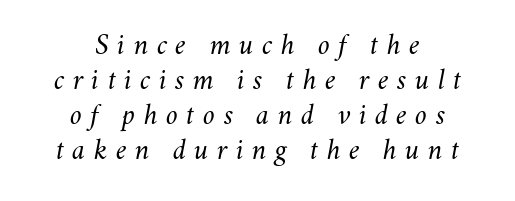
Q: Is the text bold? A: No.
Q: Is the text italic (slanted)? A: Yes, it leans right by about 11 degrees.
Q: Is the text underlined? A: No.
Q: How is the paragraph aligned? A: Centered.
Q: Is the spacing between letters normal or unusually wide? A: Unusually wide.
Q: Width (condensed, normal, or wide)? A: Normal.
Q: Stroke contrast? A: Medium.
Q: x-height? A: Small.
Q: Monospaced? A: No.
